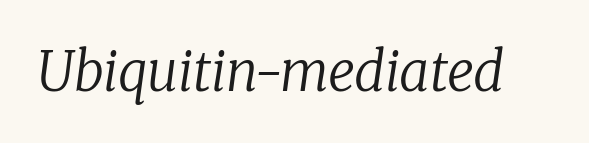
{"serif": "yes", "italic": "yes", "lean": "right", "slant_degrees": 8, "bold": "no", "weight": "regular", "width": "normal", "stroke_contrast": "low", "x_height": "medium", "monospaced": "no", "underline": "no", "letter_spacing": "normal", "letter_spacing_em": 0.0, "glyph_px": 54}
